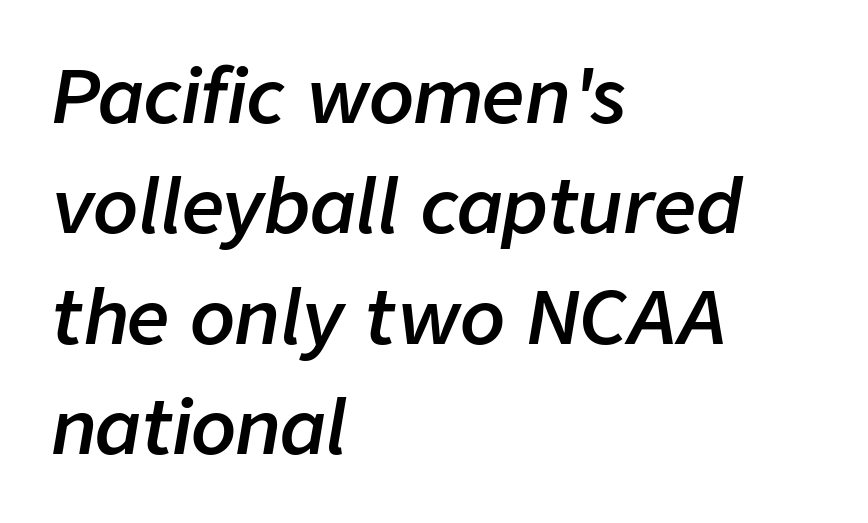
Q: Is the text bold? A: Semi-bold.
Q: Is the text italic (slanted)? A: Yes, it leans right by about 9 degrees.
Q: Is the text underlined? A: No.
Q: How is the paragraph aligned? A: Left-aligned.
Q: Is the spacing between letters normal or unusually wide? A: Normal.
Q: Is the spacing between lines tight, normal or loose? A: Normal.
Q: Width (condensed, normal, or wide)? A: Normal.
Q: Stroke contrast? A: Low.
Q: x-height? A: Medium.
Q: Monospaced? A: No.
